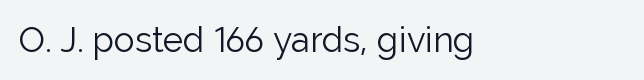
{"serif": "no", "italic": "no", "bold": "no", "weight": "light", "width": "normal", "stroke_contrast": "low", "x_height": "medium", "monospaced": "no", "underline": "no", "letter_spacing": "normal", "letter_spacing_em": 0.0, "glyph_px": 35}
